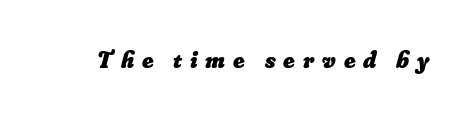
Q: Is the text bold? A: Yes.
Q: Is the text underlined? A: No.
Q: Is the spacing between letters normal or unusually wide? A: Unusually wide.
